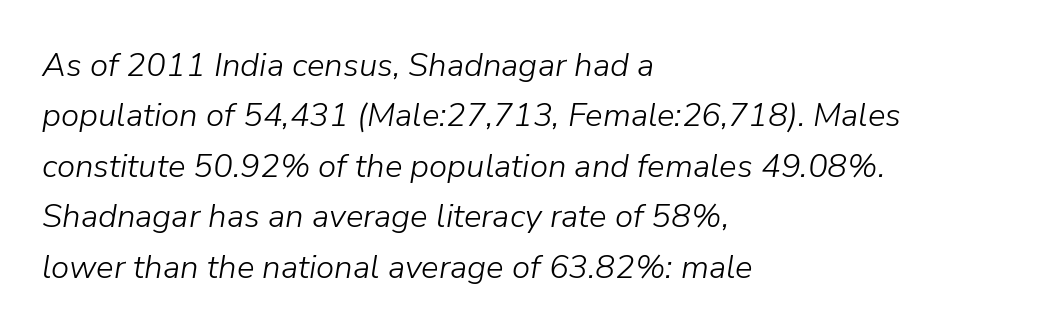
Looking at the ascenders, they clearly lean. In terms of letterspacing, this is plain default setting. The strip under each line holds only bare page. The strokes carry an ordinary text weight at most.
